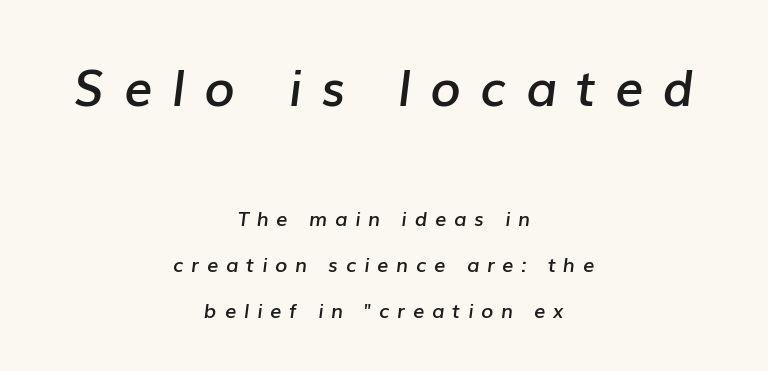
The image shows 50 px semibold type, italic (leaning right); set centered, loose line spacing (2.3x), unusually wide letter spacing (+0.38 em), not underlined; the first (top) block is 2.5x larger; low stroke contrast and a medium x-height.
